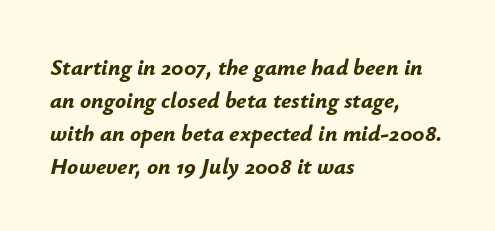
The image shows 23 px bold type, italic (leaning right); set left-aligned, normal line spacing (1.43x), normal letter spacing, not underlined.
